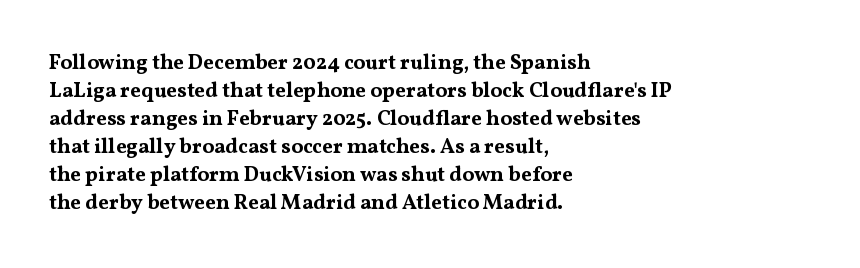
Style check: upright. Reading down the block, your eye returns to a fixed left position each line. This rendering leaves character spacing at its baseline value. Check under the words: just untouched page.
